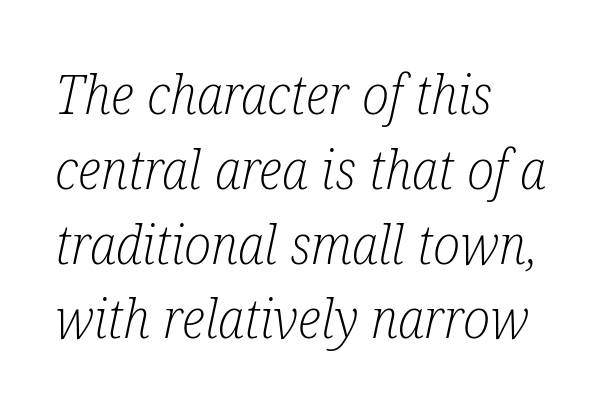
{"serif": "yes", "italic": "yes", "lean": "right", "slant_degrees": 12, "bold": "no", "weight": "light", "width": "condensed", "stroke_contrast": "low", "x_height": "medium", "monospaced": "no", "underline": "no", "align": "left", "line_spacing": "normal", "line_spacing_ratio": 1.36, "letter_spacing": "normal", "letter_spacing_em": 0.0, "glyph_px": 55}
